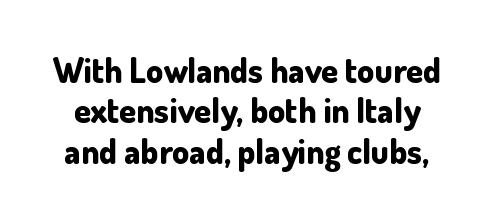
{"serif": "no", "italic": "no", "bold": "yes", "weight": "bold", "width": "normal", "stroke_contrast": "low", "x_height": "small", "monospaced": "no", "underline": "no", "line_spacing_ratio": 1.19, "letter_spacing": "normal", "letter_spacing_em": 0.0, "glyph_px": 34}
